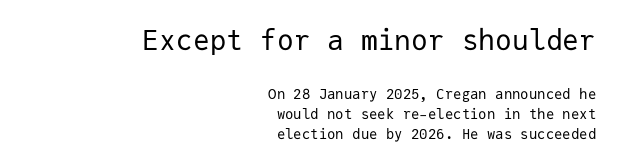
The image shows 28 px regular-weight sans-serif type, upright, monospaced; set right-aligned, normal line spacing (1.43x), normal letter spacing, not underlined; the first (top) block is 2.0x larger; low stroke contrast and a medium x-height.
